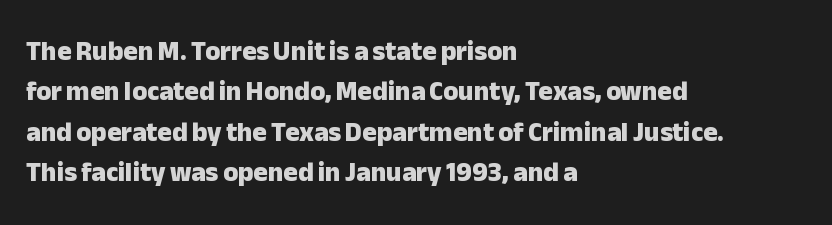
The image shows 27 px bold type, upright; set left-aligned, normal line spacing (1.5x), normal letter spacing, not underlined.
